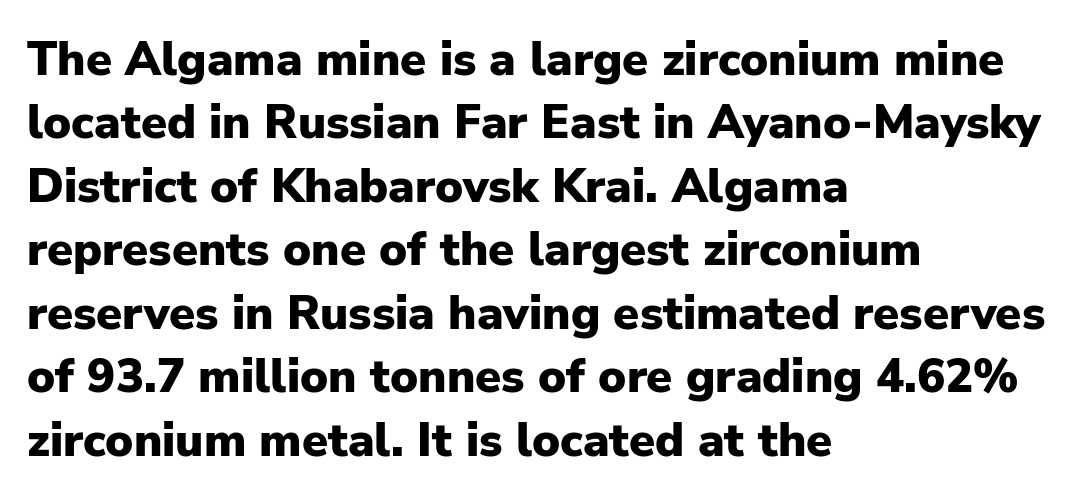
Q: Is the text bold? A: Yes.
Q: Is the text italic (slanted)? A: No, it is upright.
Q: Is the typeface a serif or a sans-serif typeface? A: Sans-serif.
Q: Is the text underlined? A: No.
Q: How is the paragraph aligned? A: Left-aligned.
Q: Is the spacing between letters normal or unusually wide? A: Normal.
Q: Is the spacing between lines tight, normal or loose? A: Normal.
Q: Width (condensed, normal, or wide)? A: Normal.
Q: Stroke contrast? A: Low.
Q: x-height? A: Medium.
Q: Monospaced? A: No.
